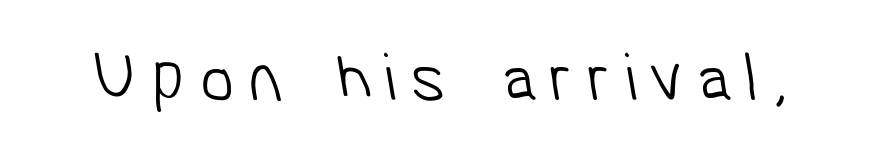
The image shows 69 px light sans-serif type; set not underlined; low stroke contrast and a medium x-height.
